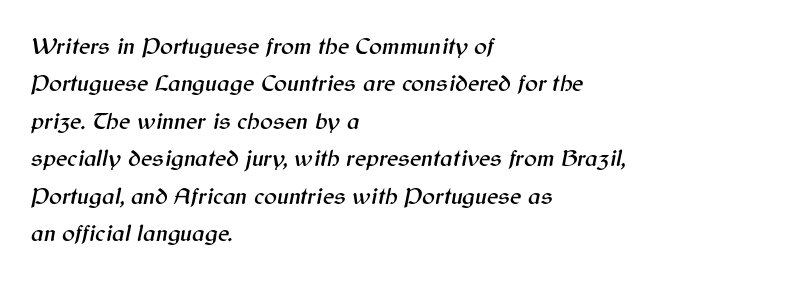
{"italic": "yes", "lean": "right", "slant_degrees": 12, "underline": "no", "align": "left", "line_spacing": "normal", "line_spacing_ratio": 1.56, "letter_spacing": "normal", "letter_spacing_em": 0.0, "glyph_px": 24}
